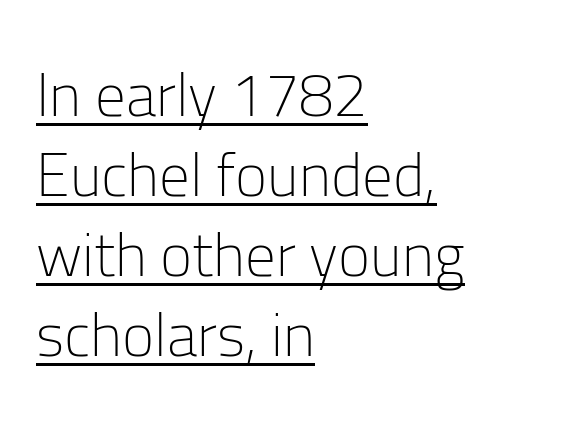
Is this a sans? Yes — the strokes have no serifs. Like a heading marked for emphasis, these lines bear an underscore. A roman cut, with each character standing at attention. Typeset ragged right — the left edge is the straight one. The passage shown is typed in a proportional face where columns would drift. Is the stroke heavy? The answer is a plain regular-or-lighter.
